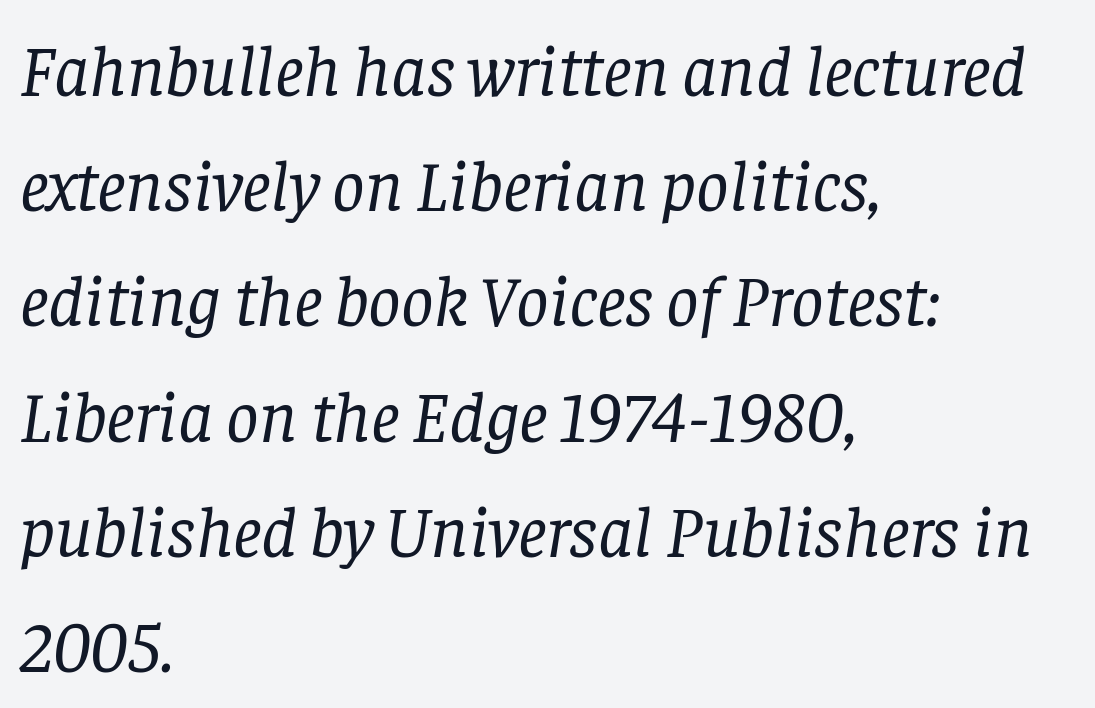
{"serif": "yes", "italic": "yes", "lean": "right", "slant_degrees": 8, "bold": "no", "weight": "regular", "width": "normal", "stroke_contrast": "low", "x_height": "large", "monospaced": "no", "underline": "no", "align": "left", "line_spacing": "normal", "line_spacing_ratio": 1.6, "letter_spacing": "normal", "letter_spacing_em": 0.0, "glyph_px": 72}
